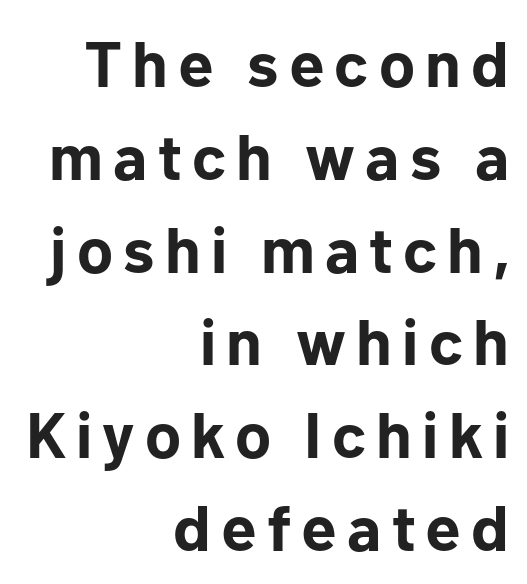
{"serif": "no", "italic": "no", "bold": "yes", "weight": "bold", "width": "normal", "stroke_contrast": "low", "x_height": "medium", "monospaced": "no", "underline": "no", "align": "right", "line_spacing": "normal", "line_spacing_ratio": 1.45, "glyph_px": 64}
